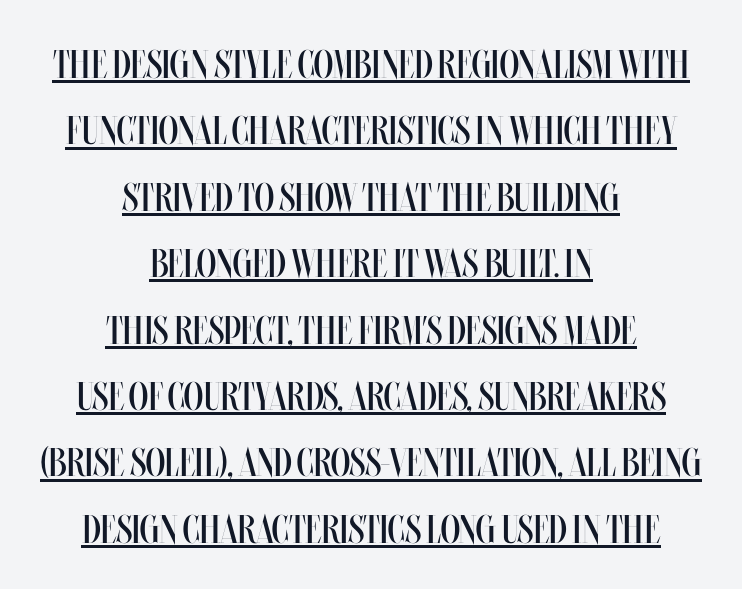
Q: Is the text bold? A: No.
Q: Is the text italic (slanted)? A: No, it is upright.
Q: Is the text underlined? A: Yes.
Q: How is the paragraph aligned? A: Centered.
Q: Is the spacing between letters normal or unusually wide? A: Normal.
Q: Is the spacing between lines tight, normal or loose? A: Normal.
Q: Width (condensed, normal, or wide)? A: Condensed.
Q: Stroke contrast? A: Medium.
Q: x-height? A: Large.
Q: Monospaced? A: No.
